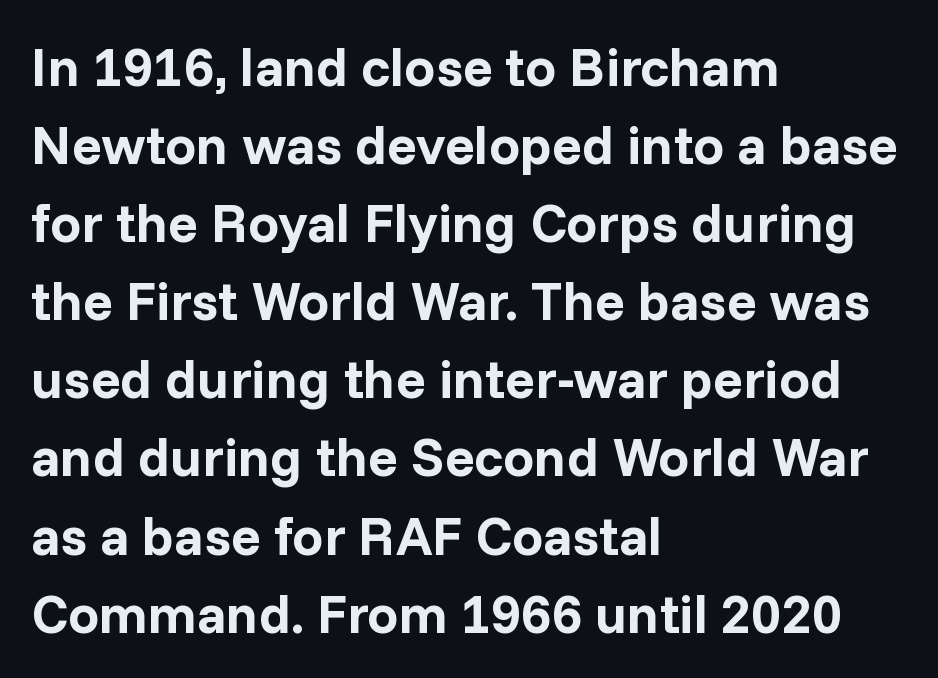
{"serif": "no", "italic": "no", "bold": "yes", "weight": "bold", "width": "normal", "stroke_contrast": "low", "x_height": "medium", "monospaced": "no", "underline": "no", "align": "left", "line_spacing": "normal", "line_spacing_ratio": 1.42, "letter_spacing": "normal", "letter_spacing_em": 0.0, "glyph_px": 55}
